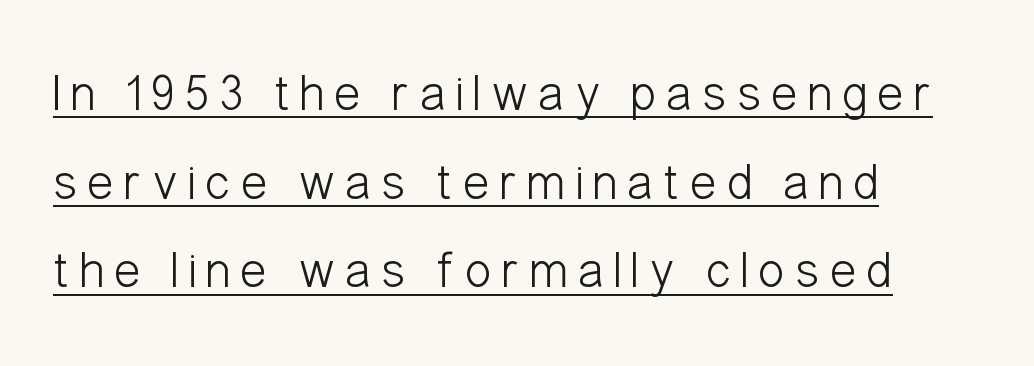
The image shows 51 px light, condensed sans-serif type, upright; set left-aligned, line spacing 1.74x, underlined; low stroke contrast and a medium x-height.
